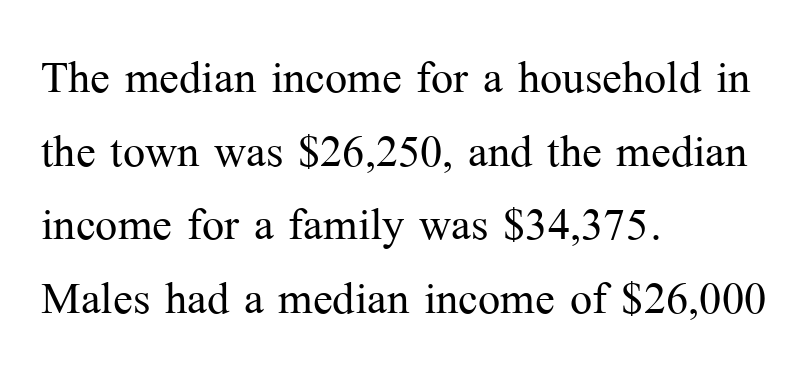
The image shows 59 px light serif type, upright; set left-aligned, normal line spacing (1.25x), normal letter spacing, not underlined; medium stroke contrast and a medium x-height.
